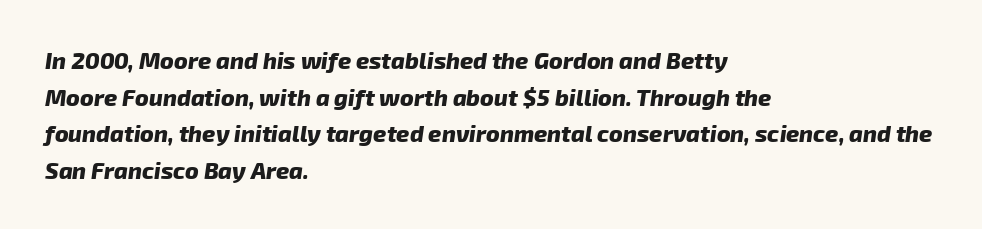
{"bold": "yes", "underline": "no", "align": "left", "line_spacing": "normal", "line_spacing_ratio": 1.59, "letter_spacing": "normal", "letter_spacing_em": 0.0, "glyph_px": 23}
